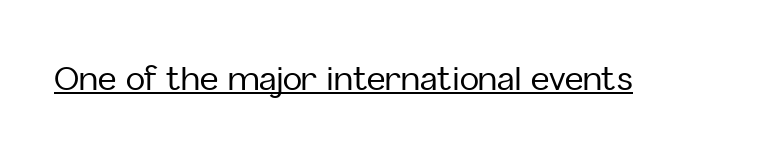
{"serif": "no", "italic": "no", "width": "normal", "stroke_contrast": "low", "x_height": "medium", "monospaced": "no", "underline": "yes", "letter_spacing": "normal", "letter_spacing_em": 0.0, "glyph_px": 32}
